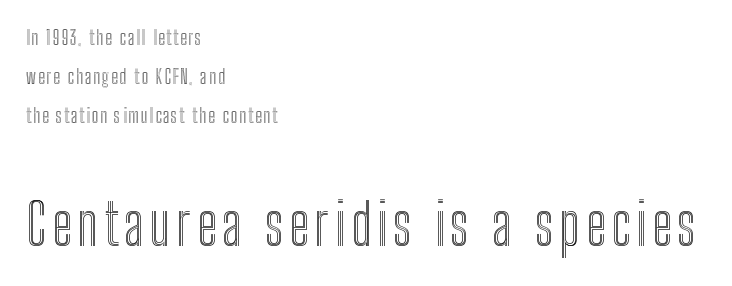
{"italic": "no", "width": "condensed", "x_height": "medium", "monospaced": "no", "underline": "no", "align": "left", "line_spacing": "loose", "line_spacing_ratio": 2.06, "larger_block": "second", "size_ratio": 3.0, "glyph_px": 57}
